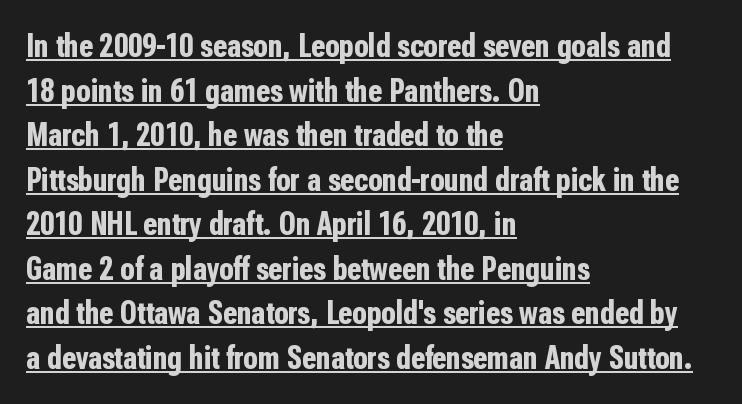
{"serif": "no", "italic": "no", "bold": "yes", "weight": "bold", "width": "condensed", "stroke_contrast": "low", "x_height": "medium", "monospaced": "no", "underline": "yes", "align": "left", "line_spacing": "normal", "line_spacing_ratio": 1.35, "letter_spacing": "normal", "letter_spacing_em": 0.0, "glyph_px": 33}
